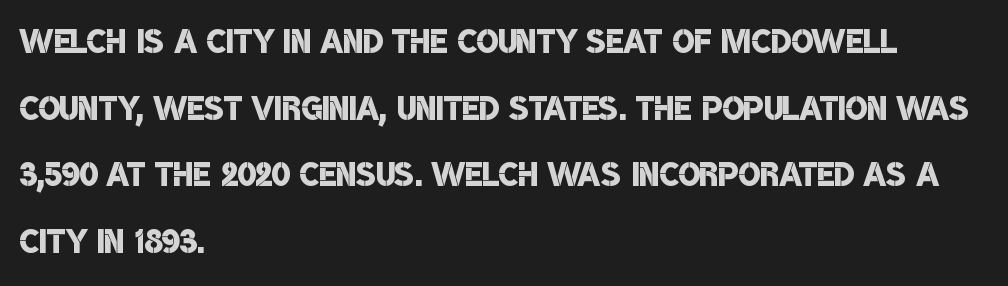
{"serif": "no", "bold": "semi", "weight": "semibold", "width": "condensed", "stroke_contrast": "low", "x_height": "large", "monospaced": "no", "underline": "no", "align": "left", "line_spacing": "normal", "line_spacing_ratio": 1.45, "letter_spacing": "normal", "letter_spacing_em": 0.0, "glyph_px": 46}
